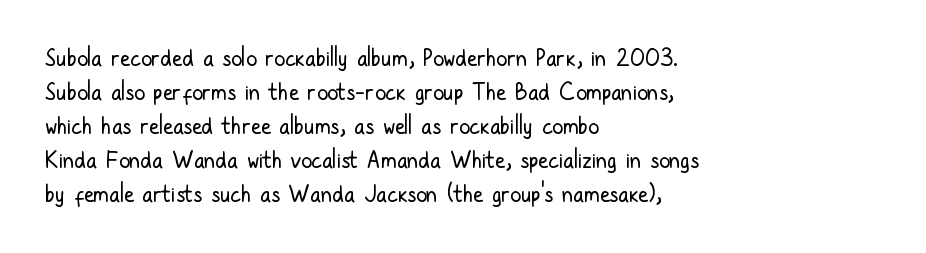
The image shows 22 px text type, upright; set left-aligned, normal line spacing (1.54x), normal letter spacing, not underlined.
